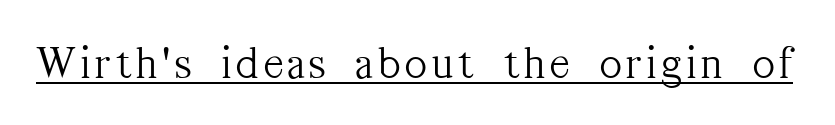
Letterform terminals end in serifs throughout the passage. The typeface has the unassuming heft of standard copy or less. In terms of posture, this sample is upright. A typographer would call this underscored text. Looks like regular typesetting: each glyph gets only the width it needs.
